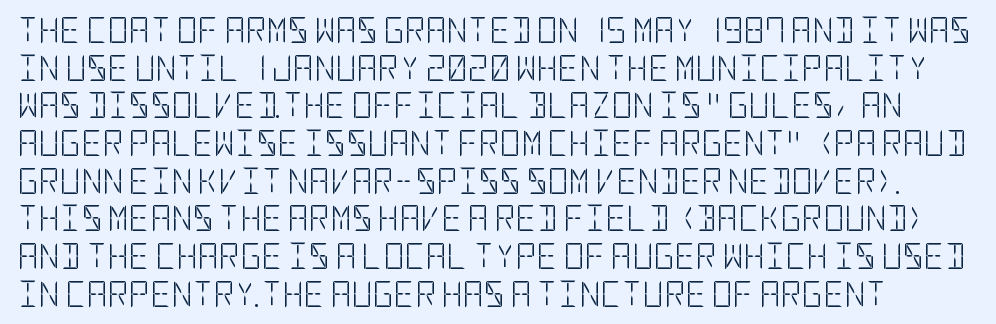
{"italic": "no", "bold": "no", "underline": "no", "line_spacing": "normal", "line_spacing_ratio": 1.45, "letter_spacing": "normal", "letter_spacing_em": 0.0, "glyph_px": 26}
